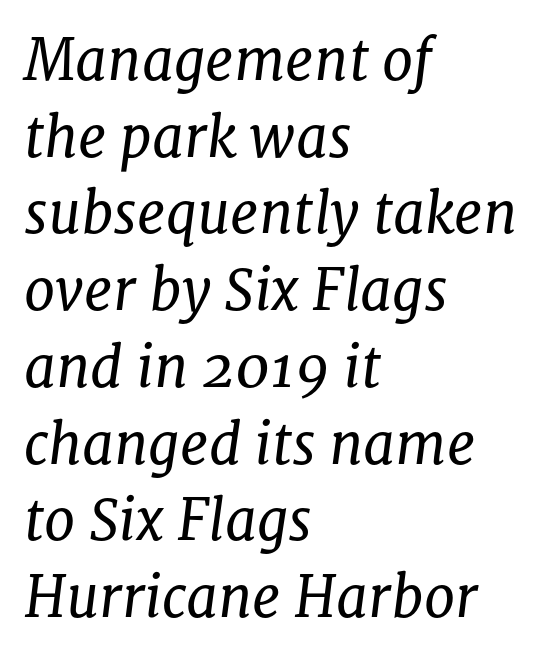
{"serif": "yes", "italic": "yes", "lean": "right", "slant_degrees": 8, "bold": "no", "weight": "regular", "width": "normal", "stroke_contrast": "low", "x_height": "medium", "monospaced": "no", "underline": "no", "align": "left", "line_spacing": "normal", "line_spacing_ratio": 1.37, "letter_spacing": "normal", "letter_spacing_em": 0.0, "glyph_px": 56}
